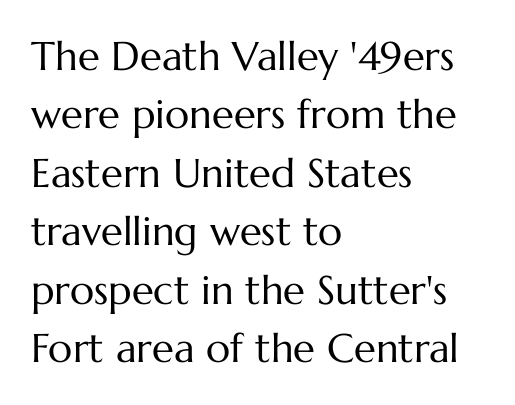
{"italic": "no", "bold": "no", "weight": "regular", "width": "normal", "stroke_contrast": "medium", "x_height": "medium", "monospaced": "no", "underline": "no", "align": "left", "line_spacing": "normal", "line_spacing_ratio": 1.46, "letter_spacing": "normal", "letter_spacing_em": 0.0, "glyph_px": 40}
